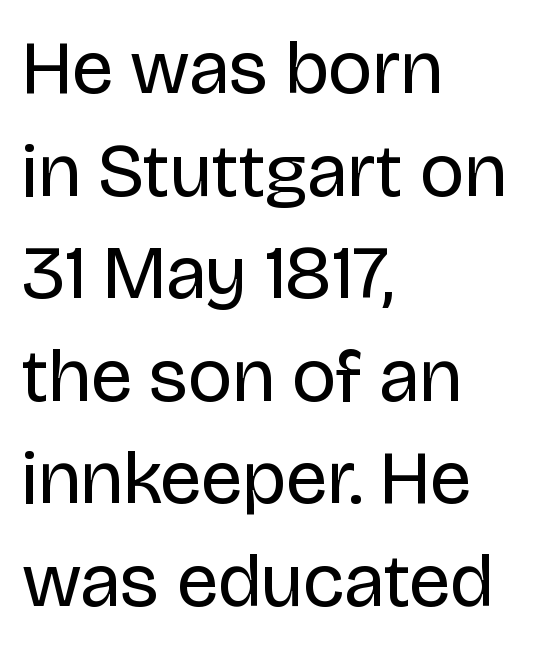
{"serif": "no", "italic": "no", "bold": "no", "weight": "regular", "width": "normal", "stroke_contrast": "low", "x_height": "large", "monospaced": "no", "underline": "no", "align": "left", "line_spacing": "normal", "line_spacing_ratio": 1.35, "letter_spacing": "normal", "letter_spacing_em": 0.0, "glyph_px": 76}
